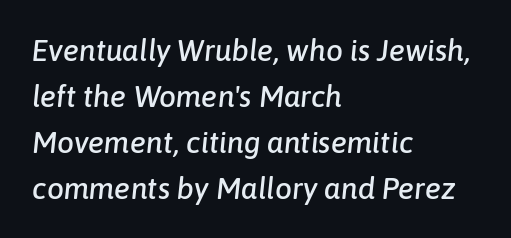
The image shows 30 px text type, italic (leaning right); set left-aligned, normal line spacing (1.53x), normal letter spacing, not underlined; low stroke contrast and a medium x-height.
